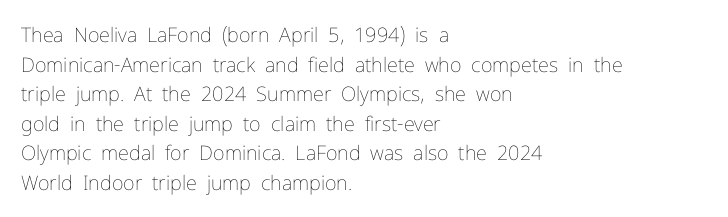
{"italic": "no", "bold": "no", "underline": "no", "align": "left", "line_spacing": "normal", "line_spacing_ratio": 1.48, "letter_spacing": "normal", "letter_spacing_em": 0.0, "glyph_px": 20}
